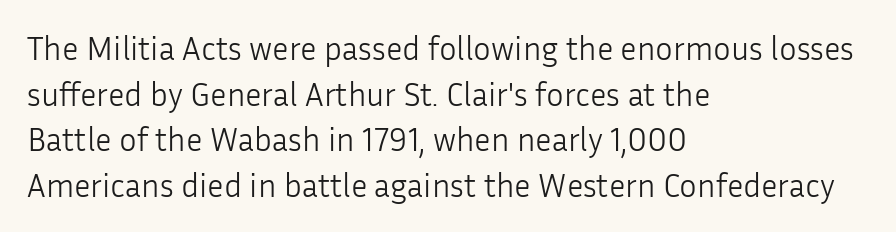
The image shows 33 px light sans-serif type, upright; set left-aligned, normal line spacing (1.38x), normal letter spacing, not underlined; low stroke contrast and a medium x-height.
